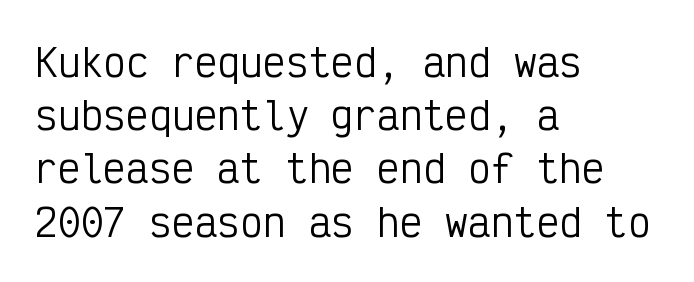
Q: Is the text bold? A: No.
Q: Is the text italic (slanted)? A: No, it is upright.
Q: Is the typeface a serif or a sans-serif typeface? A: Sans-serif.
Q: Is the text underlined? A: No.
Q: How is the paragraph aligned? A: Left-aligned.
Q: Is the spacing between letters normal or unusually wide? A: Normal.
Q: Is the spacing between lines tight, normal or loose? A: Normal.
Q: Width (condensed, normal, or wide)? A: Condensed.
Q: Stroke contrast? A: Low.
Q: x-height? A: Medium.
Q: Monospaced? A: Yes.
